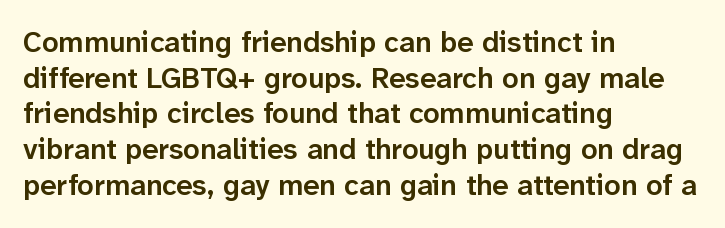
{"serif": "no", "italic": "no", "bold": "semi", "weight": "semibold", "width": "normal", "stroke_contrast": "low", "x_height": "medium", "monospaced": "no", "underline": "no", "align": "left", "line_spacing_ratio": 1.23, "letter_spacing": "normal", "letter_spacing_em": 0.0, "glyph_px": 29}
